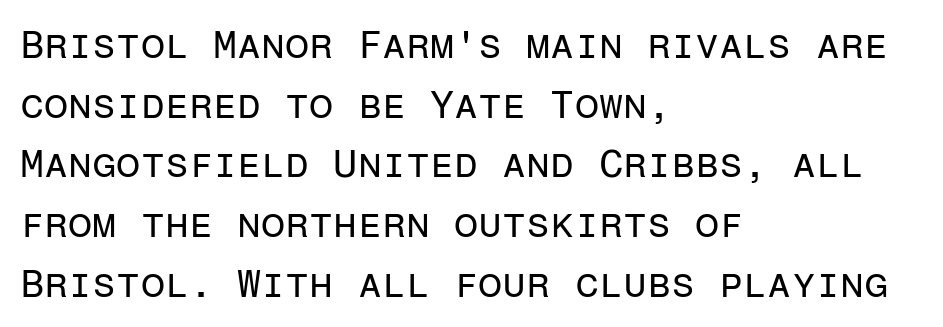
Q: Is the text bold? A: No.
Q: Is the text italic (slanted)? A: No, it is upright.
Q: Is the typeface a serif or a sans-serif typeface? A: Sans-serif.
Q: Is the text underlined? A: No.
Q: How is the paragraph aligned? A: Left-aligned.
Q: Is the spacing between letters normal or unusually wide? A: Normal.
Q: Is the spacing between lines tight, normal or loose? A: Normal.
Q: Width (condensed, normal, or wide)? A: Normal.
Q: Stroke contrast? A: Low.
Q: x-height? A: Medium.
Q: Monospaced? A: Yes.
